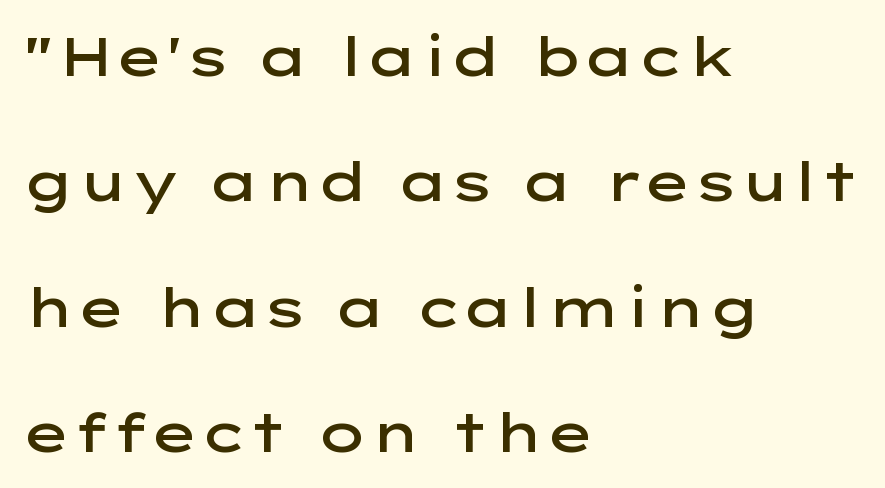
Q: Is the text bold? A: Semi-bold.
Q: Is the text italic (slanted)? A: No, it is upright.
Q: Is the typeface a serif or a sans-serif typeface? A: Sans-serif.
Q: Is the text underlined? A: No.
Q: How is the paragraph aligned? A: Left-aligned.
Q: Is the spacing between letters normal or unusually wide? A: Normal.
Q: Is the spacing between lines tight, normal or loose? A: Loose.
Q: Width (condensed, normal, or wide)? A: Wide.
Q: Stroke contrast? A: Low.
Q: x-height? A: Medium.
Q: Monospaced? A: No.
